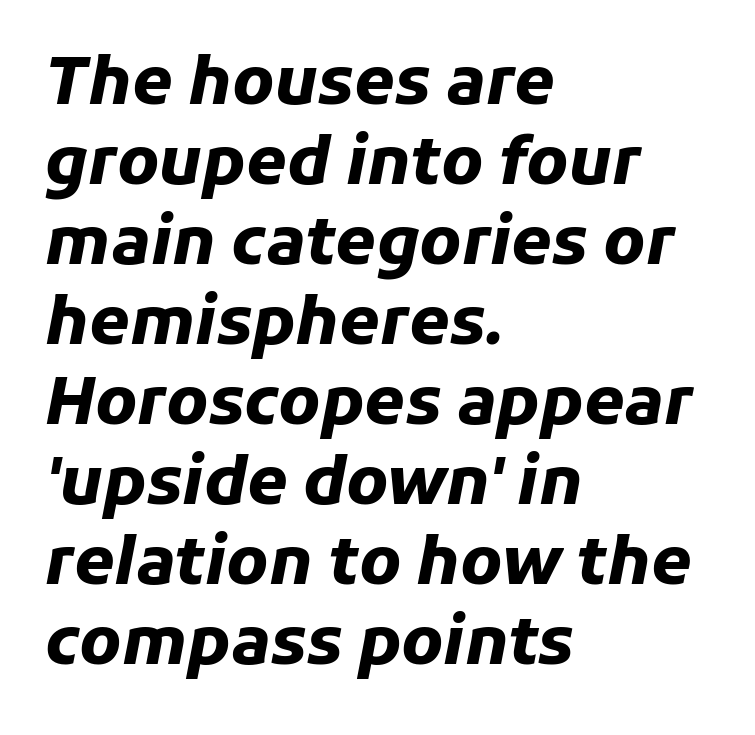
{"italic": "yes", "lean": "right", "slant_degrees": 11, "bold": "yes", "weight": "heavy", "width": "normal", "stroke_contrast": "low", "x_height": "medium", "monospaced": "no", "underline": "no", "align": "left", "line_spacing_ratio": 1.23, "letter_spacing": "normal", "letter_spacing_em": 0.0, "glyph_px": 65}
